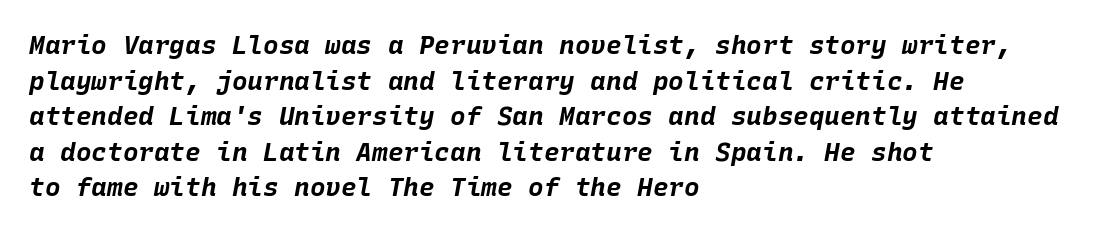
Typeset ragged right — the left edge is the straight one. Designer's note — italics engaged. Every letter is thick-stroked: bold, no question. The gaps between neighbouring characters are ordinary and unremarkable.
